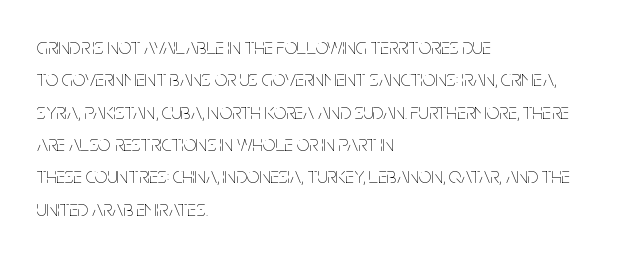
The image shows 22 px text type, upright; set left-aligned, normal line spacing (1.47x), normal letter spacing, not underlined.
